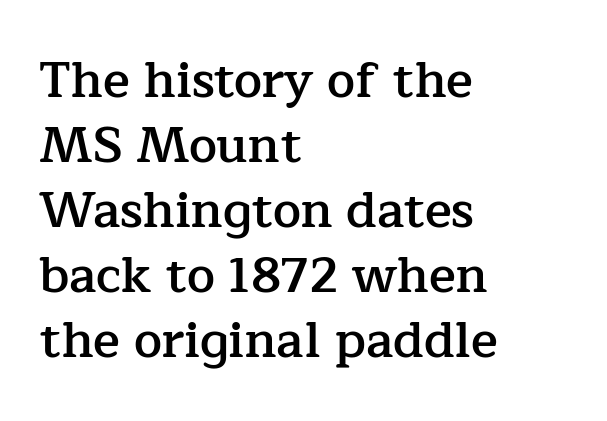
{"serif": "yes", "italic": "no", "bold": "semi", "weight": "semibold", "width": "normal", "stroke_contrast": "low", "x_height": "medium", "monospaced": "no", "underline": "no", "align": "left", "line_spacing": "normal", "line_spacing_ratio": 1.3, "letter_spacing": "normal", "letter_spacing_em": 0.0, "glyph_px": 50}
